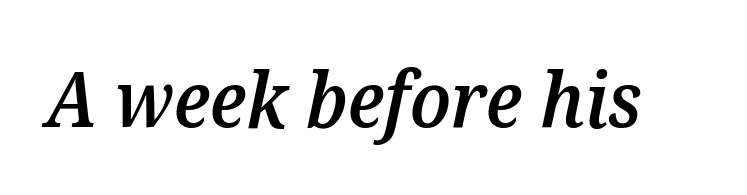
The image shows 76 px semibold type, italic (leaning right); set normal letter spacing, not underlined; medium stroke contrast and a medium x-height.
